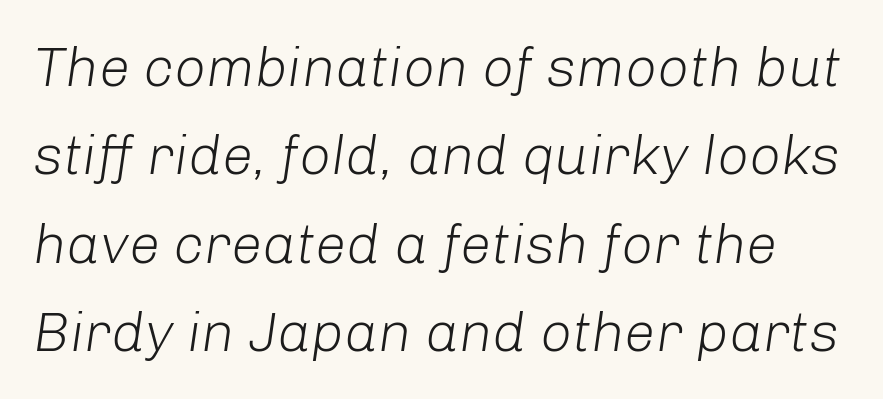
The image shows 56 px light type, italic (leaning right); set normal line spacing (1.58x), normal letter spacing, not underlined; low stroke contrast and a medium x-height.
